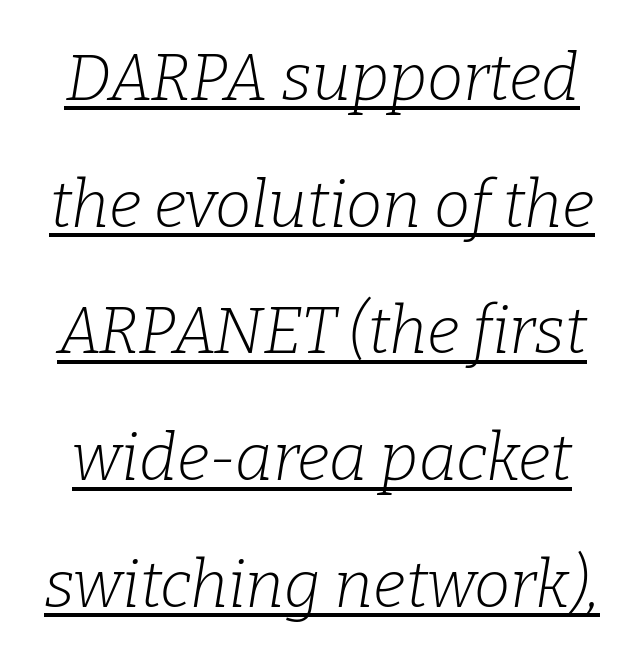
{"serif": "yes", "italic": "yes", "lean": "right", "slant_degrees": 9, "bold": "no", "weight": "light", "width": "normal", "stroke_contrast": "low", "x_height": "medium", "monospaced": "no", "underline": "yes", "line_spacing": "loose", "line_spacing_ratio": 1.95, "letter_spacing": "normal", "letter_spacing_em": 0.0, "glyph_px": 65}
